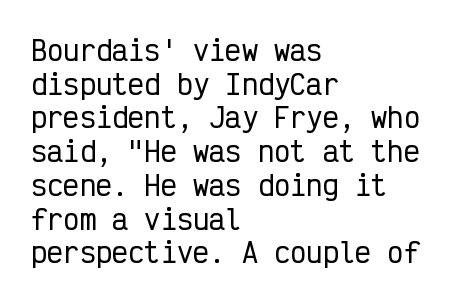
This is the regular roman posture of the typeface. Does extra space separate the letters? No, they use regular spacing. One-word summary of the alignment: left. How would I describe the line gaps? Plain and ordinary.
